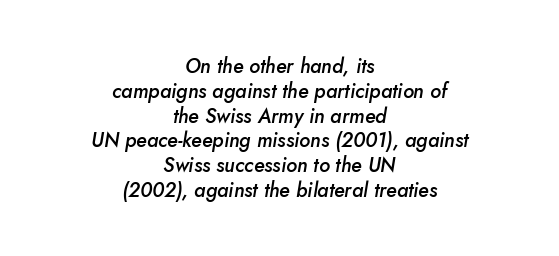
Q: Is the text bold? A: Semi-bold.
Q: Is the text italic (slanted)? A: Yes, it leans right by about 5 degrees.
Q: Is the text underlined? A: No.
Q: How is the paragraph aligned? A: Centered.
Q: Is the spacing between letters normal or unusually wide? A: Normal.
